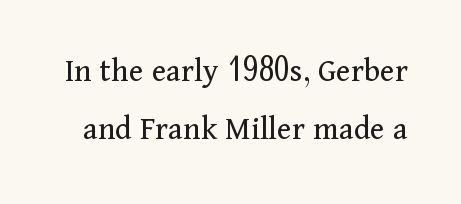
A typesetter would call this proportional, since set widths differ per character. Ink coverage per letter is moderate at most. Is there any slant? The stems are plumb. In terms of letterform style, serifs are clearly present. This sample uses plain, unmodified letter spacing.
